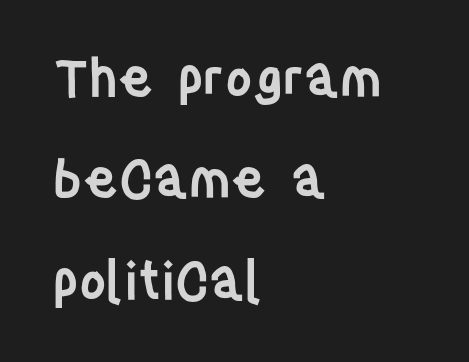
Q: Is the text bold? A: Semi-bold.
Q: Is the text italic (slanted)? A: No, it is upright.
Q: Is the typeface a serif or a sans-serif typeface? A: Sans-serif.
Q: Is the text underlined? A: No.
Q: How is the paragraph aligned? A: Left-aligned.
Q: Is the spacing between letters normal or unusually wide? A: Normal.
Q: Is the spacing between lines tight, normal or loose? A: Loose.
Q: Width (condensed, normal, or wide)? A: Condensed.
Q: Stroke contrast? A: Low.
Q: x-height? A: Large.
Q: Monospaced? A: No.
